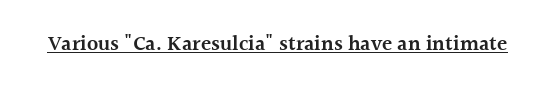
Upright lettering throughout. Nothing unusual about the tracking: characters are spaced as the font intends. This sample carries an underscore along the baseline area. How heavy is the stroke? Medium-heavy — a semibold, shy of bold.
